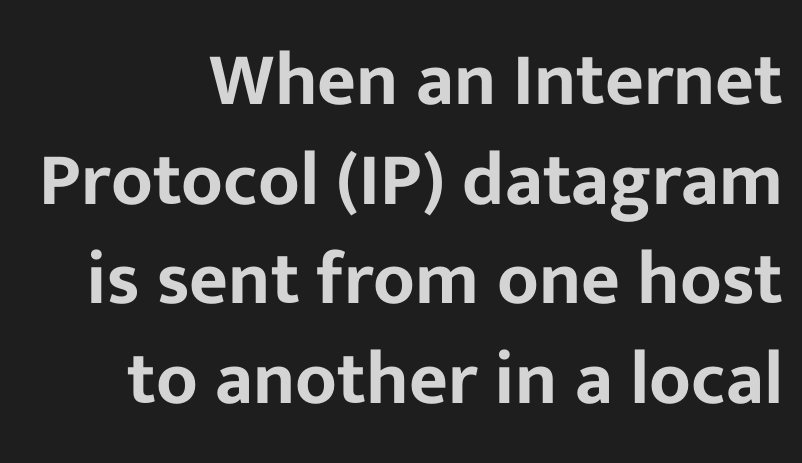
{"serif": "no", "italic": "no", "width": "normal", "stroke_contrast": "low", "x_height": "medium", "monospaced": "no", "underline": "no", "align": "right", "line_spacing": "normal", "line_spacing_ratio": 1.33, "letter_spacing": "normal", "letter_spacing_em": 0.0, "glyph_px": 75}
